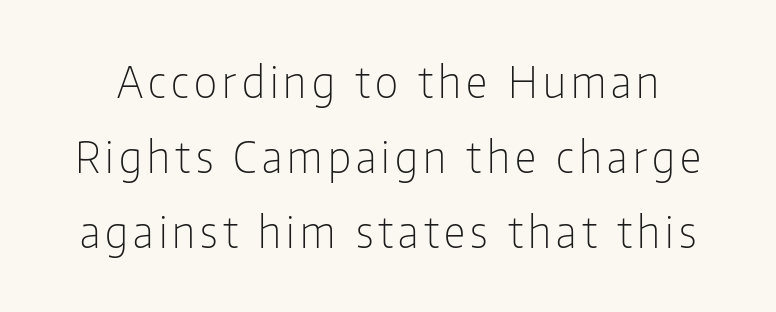
Q: Is the text bold? A: No.
Q: Is the text italic (slanted)? A: No, it is upright.
Q: Is the typeface a serif or a sans-serif typeface? A: Sans-serif.
Q: Is the text underlined? A: No.
Q: Width (condensed, normal, or wide)? A: Condensed.
Q: Stroke contrast? A: Low.
Q: x-height? A: Medium.
Q: Monospaced? A: No.
